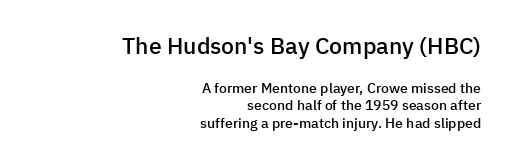
{"italic": "no", "bold": "semi", "underline": "no", "align": "right", "line_spacing": "normal", "line_spacing_ratio": 1.27, "letter_spacing": "normal", "letter_spacing_em": 0.0, "larger_block": "first", "size_ratio": 1.64, "glyph_px": 23}
